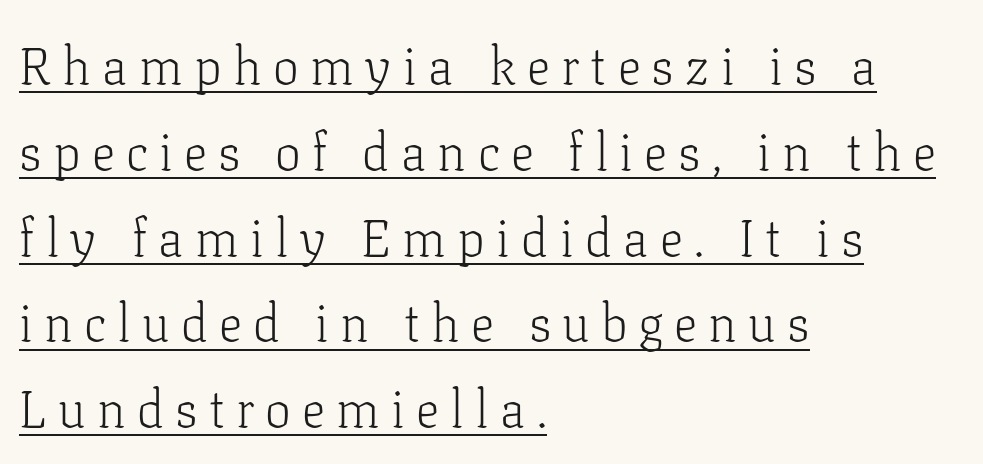
Q: Is the text bold? A: No.
Q: Is the text italic (slanted)? A: No, it is upright.
Q: Is the typeface a serif or a sans-serif typeface? A: Serif.
Q: Is the text underlined? A: Yes.
Q: How is the paragraph aligned? A: Left-aligned.
Q: Is the spacing between letters normal or unusually wide? A: Unusually wide.
Q: Is the spacing between lines tight, normal or loose? A: Normal.
Q: Width (condensed, normal, or wide)? A: Normal.
Q: Stroke contrast? A: Low.
Q: x-height? A: Medium.
Q: Monospaced? A: No.
